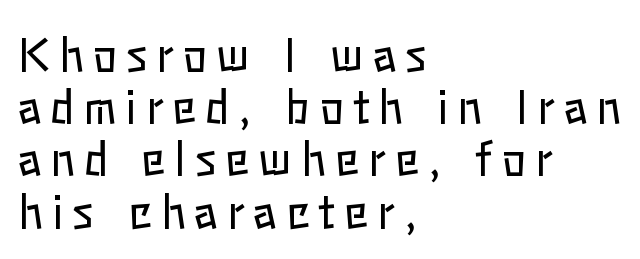
Every character sits straight up, as roman type does. The rendering anchors every line to the left-hand side. Does extra space separate the letters? Yes, quite a lot of it. Only glyphs here, with clear space below each row. Proportional: the letters do not fall into vertical columns.
